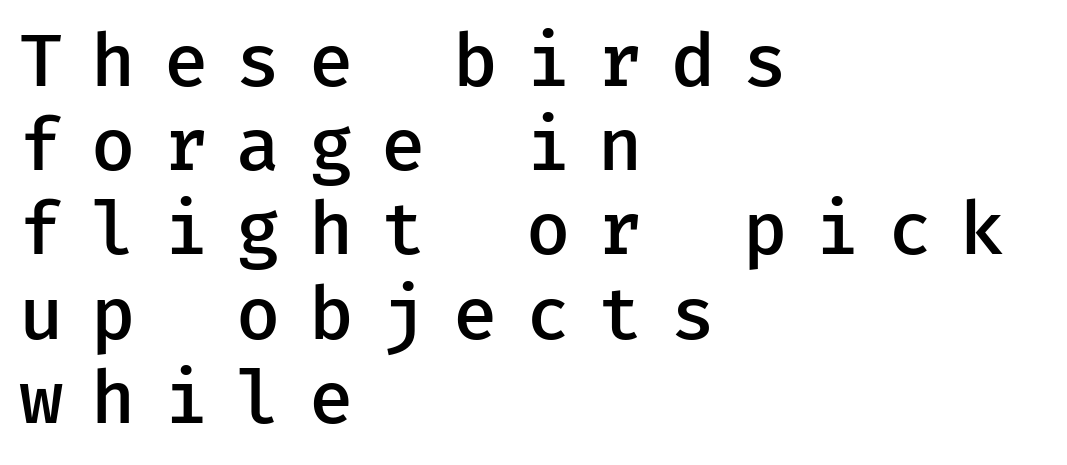
Q: Is the text bold? A: Semi-bold.
Q: Is the text italic (slanted)? A: No, it is upright.
Q: Is the typeface a serif or a sans-serif typeface? A: Sans-serif.
Q: Is the text underlined? A: No.
Q: How is the paragraph aligned? A: Left-aligned.
Q: Is the spacing between letters normal or unusually wide? A: Unusually wide.
Q: Width (condensed, normal, or wide)? A: Normal.
Q: Stroke contrast? A: Low.
Q: x-height? A: Medium.
